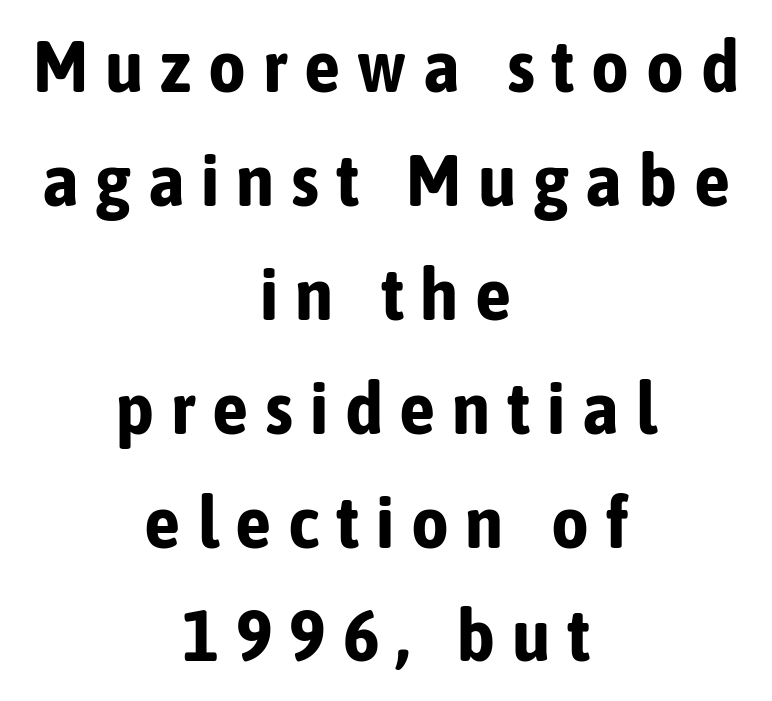
The rows are spaced the way most documents space them. The specimen omits any rule beneath the text block's lines. Characters follow at a spacing far wider than the type designer built in. Set as a true bold cut, around the 700 mark. Note the varied advance widths — an 'i' is clearly narrower than an 'm'. The glyphs in this specimen are sans serif.
